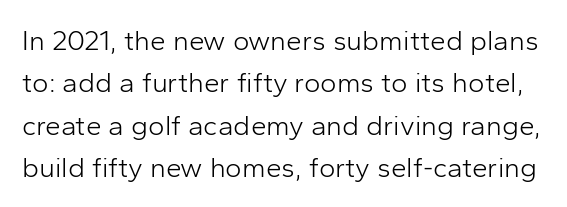
The image shows 28 px light sans-serif type, upright; set normal line spacing (1.51x), normal letter spacing, not underlined; low stroke contrast and a medium x-height.
